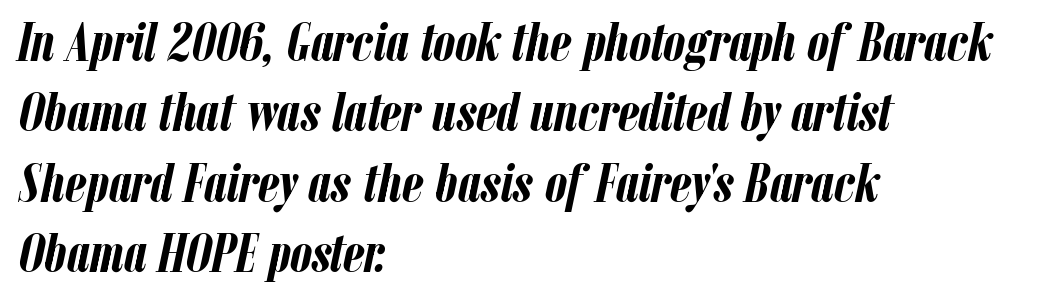
Q: Is the text bold? A: Yes.
Q: Is the text italic (slanted)? A: Yes, it leans right by about 12 degrees.
Q: Is the text underlined? A: No.
Q: How is the paragraph aligned? A: Left-aligned.
Q: Is the spacing between letters normal or unusually wide? A: Normal.
Q: Is the spacing between lines tight, normal or loose? A: Normal.
Q: Width (condensed, normal, or wide)? A: Condensed.
Q: Stroke contrast? A: Low.
Q: x-height? A: Medium.
Q: Monospaced? A: No.
